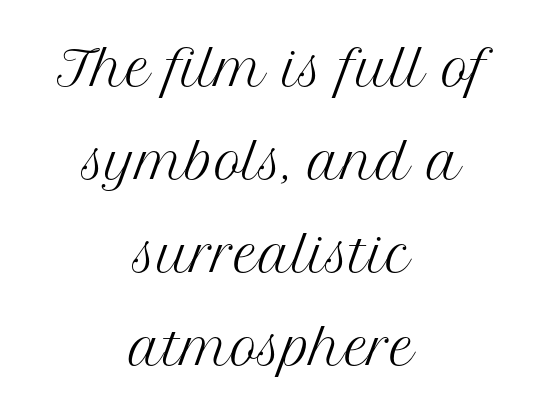
No chunkiness to these letters — they're not bold. Loosely led — the rows are spread out. Does the type have serifs? Yes, each stem ends in a small foot.
